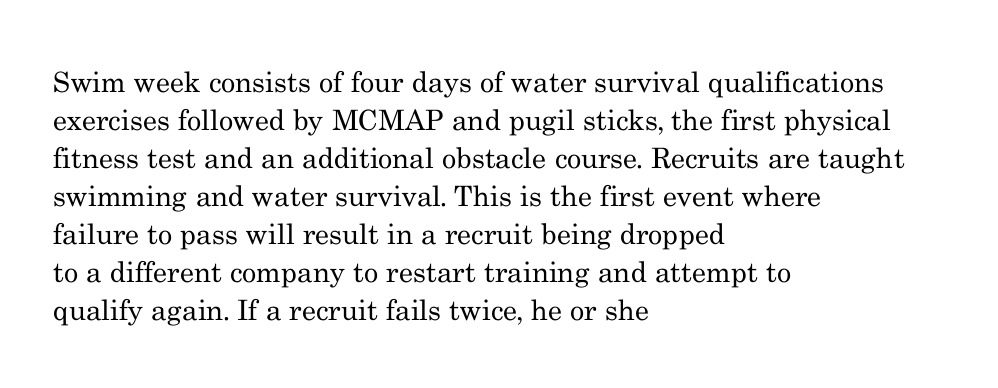
{"serif": "yes", "italic": "no", "bold": "no", "weight": "regular", "width": "normal", "stroke_contrast": "medium", "x_height": "small", "monospaced": "no", "underline": "no", "align": "left", "line_spacing": "normal", "line_spacing_ratio": 1.36, "letter_spacing": "normal", "letter_spacing_em": 0.0, "glyph_px": 28}
